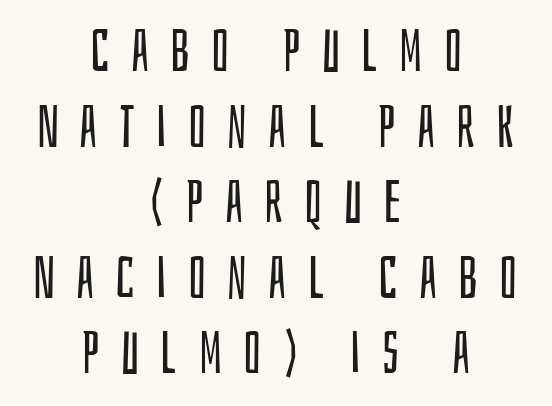
{"serif": "no", "italic": "no", "bold": "no", "weight": "regular", "width": "condensed", "stroke_contrast": "low", "x_height": "large", "monospaced": "no", "underline": "no", "align": "center", "line_spacing": "normal", "line_spacing_ratio": 1.28, "letter_spacing": "wide", "letter_spacing_em": 0.36, "glyph_px": 59}
